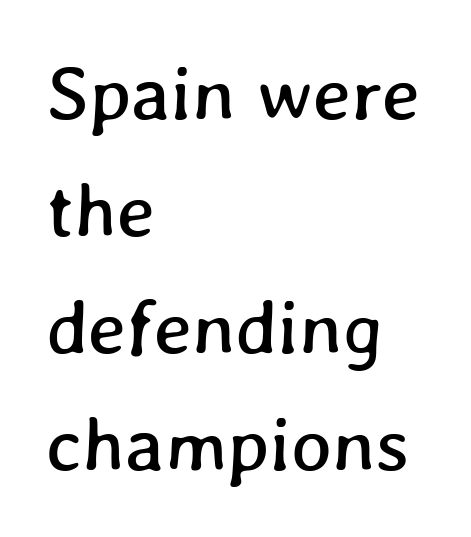
{"width": "normal", "stroke_contrast": "low", "x_height": "medium", "monospaced": "no", "underline": "no", "align": "left", "line_spacing": "normal", "line_spacing_ratio": 1.52, "letter_spacing": "normal", "letter_spacing_em": 0.0, "glyph_px": 77}
